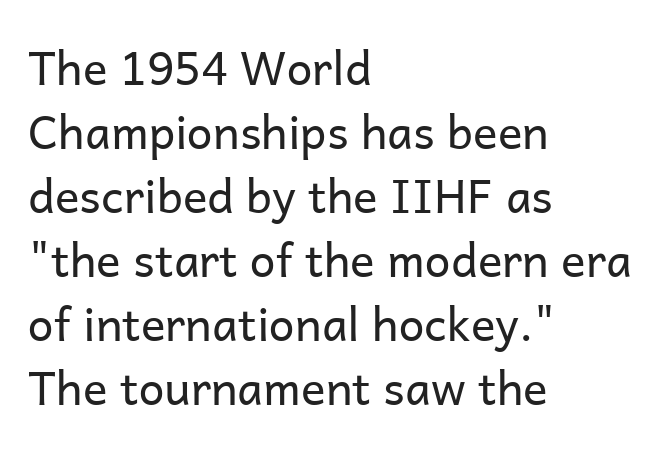
{"serif": "no", "italic": "no", "bold": "no", "weight": "regular", "width": "normal", "stroke_contrast": "low", "x_height": "medium", "monospaced": "no", "underline": "no", "align": "left", "line_spacing": "normal", "line_spacing_ratio": 1.39, "letter_spacing": "normal", "letter_spacing_em": 0.0, "glyph_px": 46}
